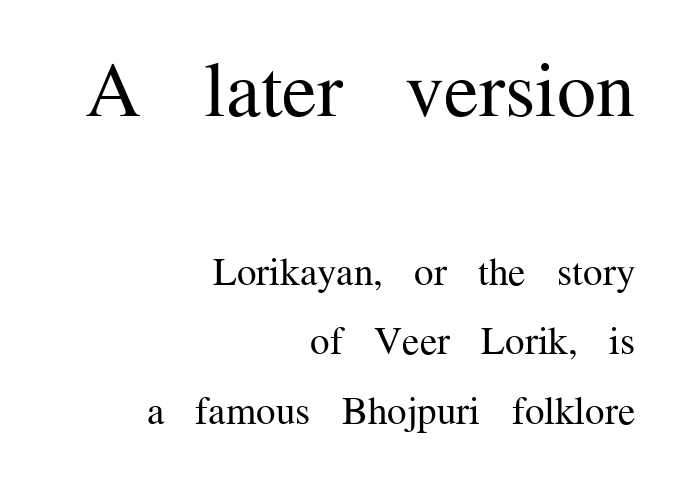
{"serif": "yes", "italic": "no", "bold": "no", "weight": "regular", "width": "normal", "stroke_contrast": "medium", "x_height": "medium", "monospaced": "no", "underline": "no", "align": "right", "line_spacing_ratio": 1.77, "letter_spacing": "normal", "letter_spacing_em": 0.0, "larger_block": "first", "size_ratio": 2.0, "glyph_px": 78}
